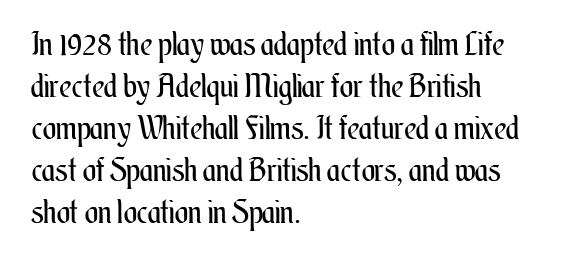
{"italic": "no", "bold": "no", "weight": "regular", "width": "condensed", "stroke_contrast": "medium", "x_height": "small", "monospaced": "no", "underline": "no", "align": "left", "line_spacing": "normal", "line_spacing_ratio": 1.31, "letter_spacing": "normal", "letter_spacing_em": 0.0, "glyph_px": 32}
